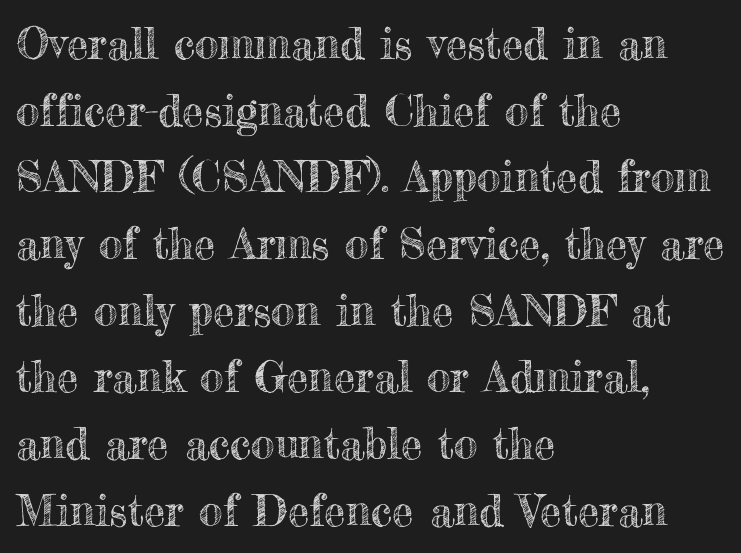
{"italic": "no", "width": "normal", "x_height": "small", "monospaced": "no", "underline": "no", "align": "left", "line_spacing": "normal", "line_spacing_ratio": 1.55, "letter_spacing": "normal", "letter_spacing_em": 0.0, "glyph_px": 43}
